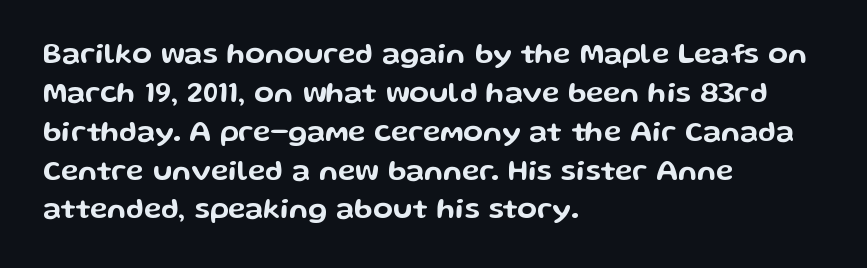
Spacing verdict: proportional, widths tailored to each character. The vertical gap from one line to the next is medium. No italicization has been applied; the sample stays upright. Does extra space separate the letters? No, they use regular spacing.
